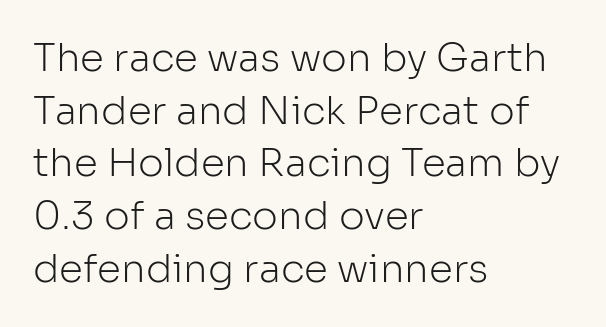
{"serif": "no", "italic": "no", "bold": "no", "weight": "light", "width": "normal", "stroke_contrast": "low", "x_height": "medium", "monospaced": "no", "underline": "no", "align": "left", "line_spacing": "normal", "line_spacing_ratio": 1.35, "letter_spacing": "normal", "letter_spacing_em": 0.0, "glyph_px": 39}
